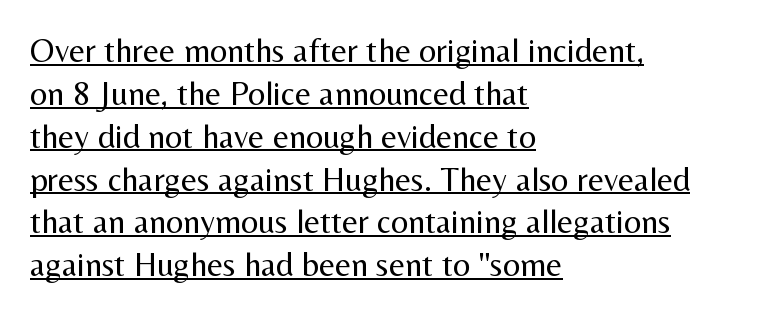
{"serif": "no", "italic": "no", "bold": "no", "weight": "regular", "width": "normal", "stroke_contrast": "medium", "x_height": "medium", "monospaced": "no", "underline": "yes", "align": "left", "line_spacing": "normal", "line_spacing_ratio": 1.26, "letter_spacing": "normal", "letter_spacing_em": 0.0, "glyph_px": 34}
